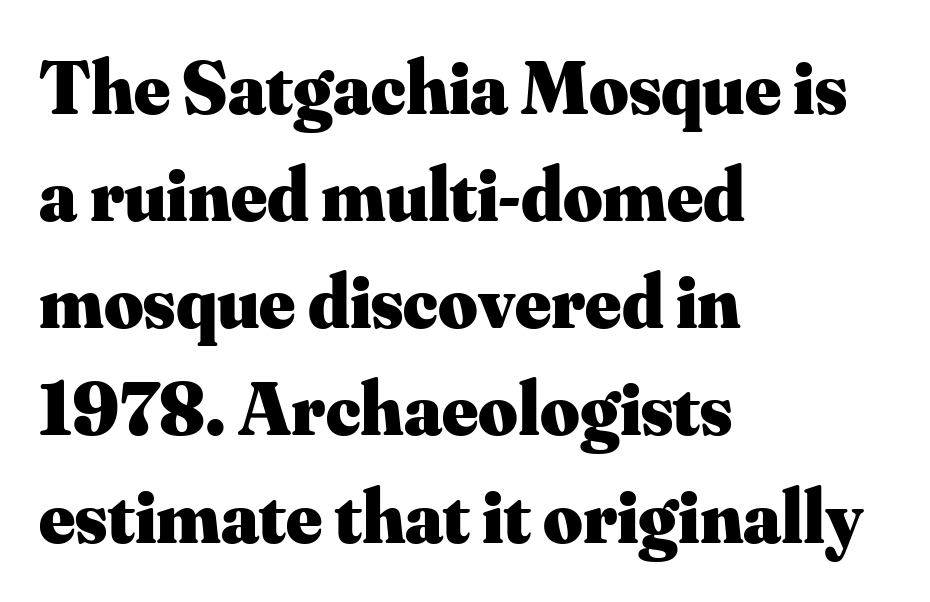
{"serif": "yes", "italic": "no", "bold": "yes", "weight": "heavy", "width": "normal", "stroke_contrast": "medium", "x_height": "small", "monospaced": "no", "underline": "no", "align": "left", "line_spacing": "normal", "line_spacing_ratio": 1.41, "letter_spacing": "normal", "letter_spacing_em": 0.0, "glyph_px": 76}
